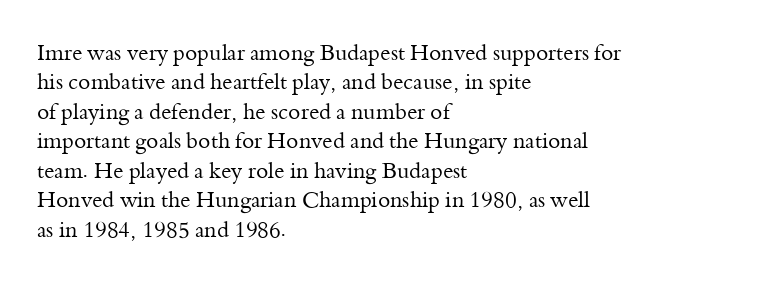
{"italic": "no", "bold": "no", "underline": "no", "align": "left", "line_spacing": "normal", "line_spacing_ratio": 1.34, "letter_spacing": "normal", "letter_spacing_em": 0.0, "glyph_px": 22}
